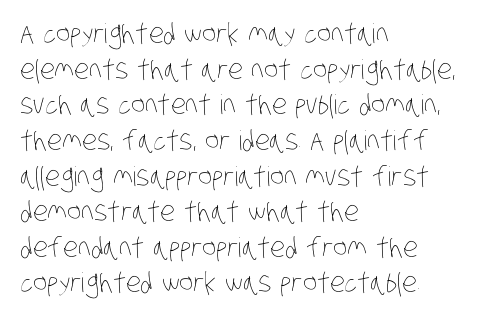
The image shows 27 px text type; set left-aligned, normal line spacing (1.32x), normal letter spacing, not underlined.
